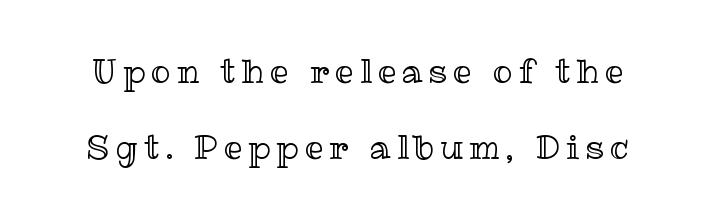
{"italic": "no", "width": "normal", "x_height": "medium", "monospaced": "no", "underline": "no", "line_spacing": "loose", "line_spacing_ratio": 2.3, "glyph_px": 33}
